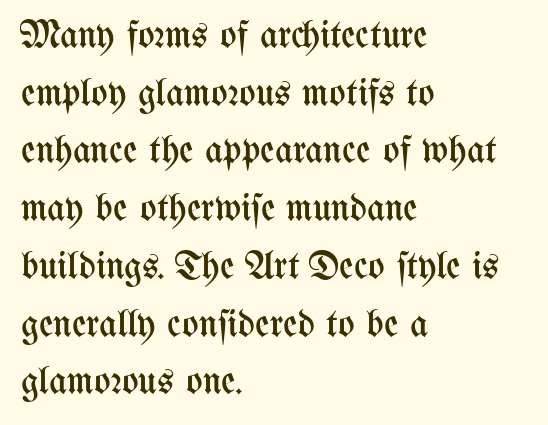
{"italic": "no", "bold": "no", "weight": "regular", "width": "condensed", "stroke_contrast": "medium", "x_height": "medium", "monospaced": "no", "underline": "no", "align": "left", "line_spacing": "normal", "line_spacing_ratio": 1.48, "letter_spacing": "normal", "letter_spacing_em": 0.0, "glyph_px": 39}
